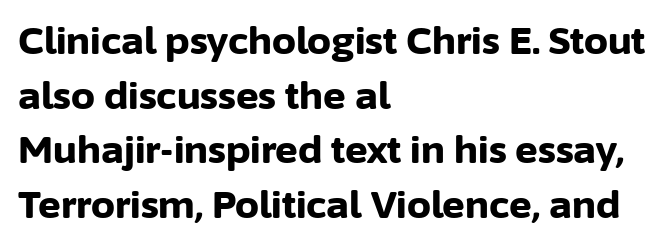
The image shows 38 px bold sans-serif type, upright; set left-aligned, normal line spacing (1.44x), normal letter spacing, not underlined; low stroke contrast and a medium x-height.
